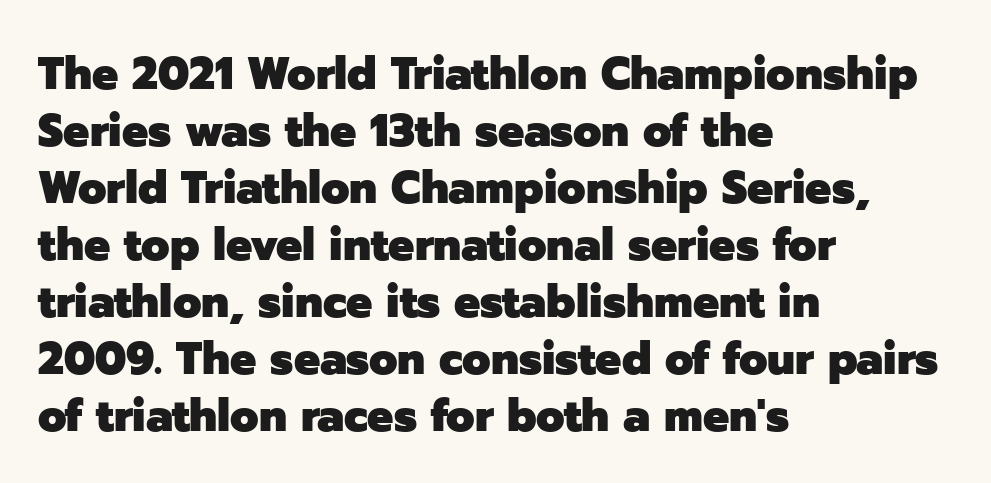
Q: Is the text bold? A: Yes.
Q: Is the text italic (slanted)? A: No, it is upright.
Q: Is the typeface a serif or a sans-serif typeface? A: Sans-serif.
Q: Is the text underlined? A: No.
Q: How is the paragraph aligned? A: Left-aligned.
Q: Is the spacing between letters normal or unusually wide? A: Normal.
Q: Width (condensed, normal, or wide)? A: Normal.
Q: Stroke contrast? A: Low.
Q: x-height? A: Medium.
Q: Monospaced? A: No.
